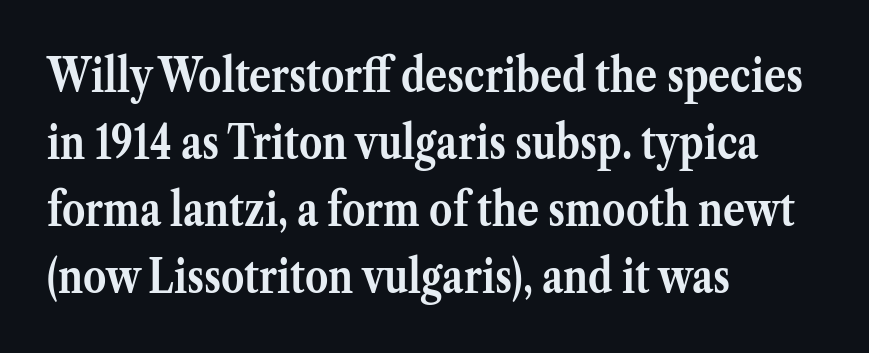
The line-height multiplier appears to be the usual default. Old-style or modern, the face here clearly has serifs. These words are printed bold, with thick strokes throughout. Spacing verdict: proportional, widths tailored to each character.
